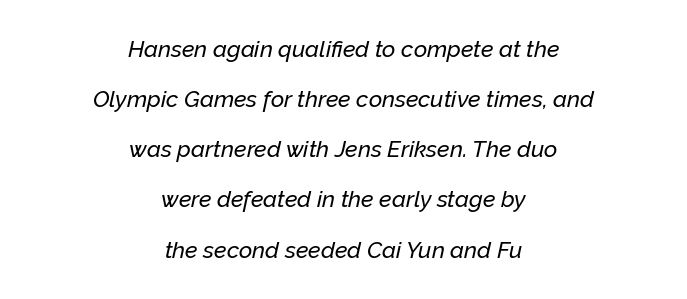
The image shows 23 px text type, italic (leaning right); set centered, loose line spacing (2.18x), normal letter spacing, not underlined.
